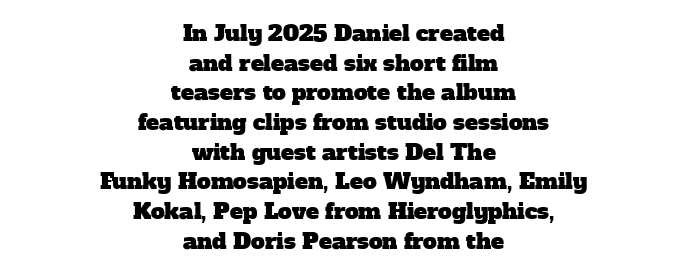
The image shows 22 px text type; set centered, normal line spacing (1.35x), normal letter spacing, not underlined.
